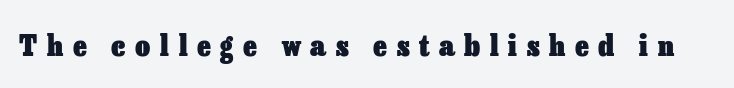
Do the letters lean? They stand straight. Look at the stroke-to-counter ratio: heavy, a bold. Decoration check: the copy has no underline. Do the characters align in a grid? No, the font is proportional. These lines have a slow, spaced-out rhythm from letter to letter.
